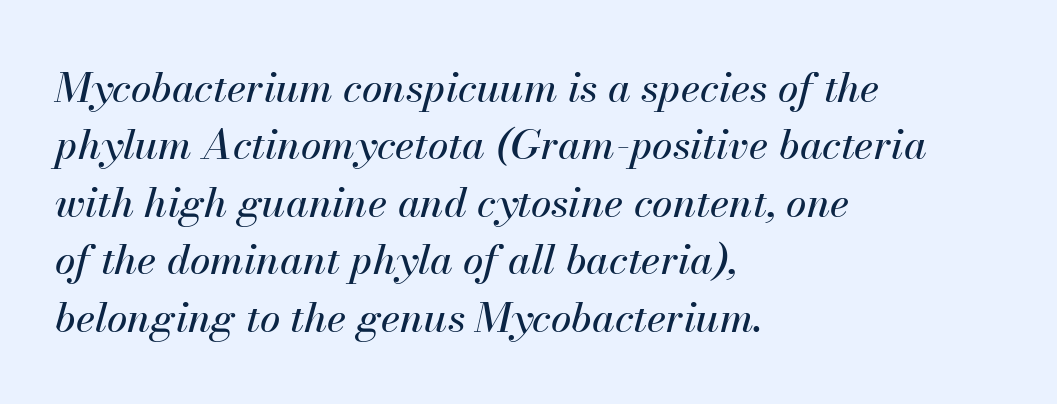
Q: Is the text italic (slanted)? A: Yes, it leans right by about 13 degrees.
Q: Is the text underlined? A: No.
Q: How is the paragraph aligned? A: Left-aligned.
Q: Is the spacing between letters normal or unusually wide? A: Normal.
Q: Is the spacing between lines tight, normal or loose? A: Normal.
Q: Width (condensed, normal, or wide)? A: Normal.
Q: Stroke contrast? A: Medium.
Q: x-height? A: Small.
Q: Monospaced? A: No.
